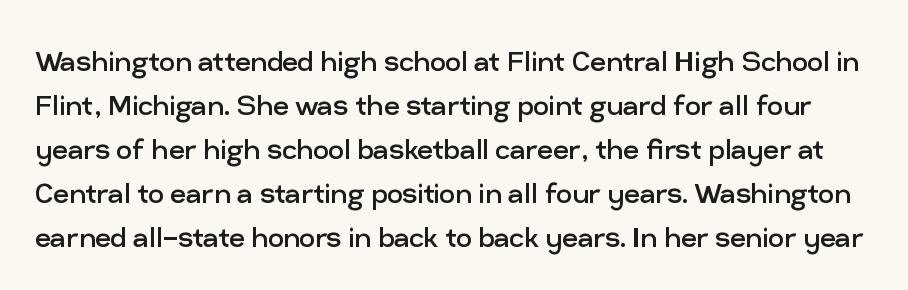
{"serif": "no", "italic": "no", "bold": "no", "weight": "regular", "width": "normal", "stroke_contrast": "low", "x_height": "medium", "monospaced": "no", "underline": "no", "line_spacing": "normal", "line_spacing_ratio": 1.26, "letter_spacing": "normal", "letter_spacing_em": 0.0, "glyph_px": 35}
